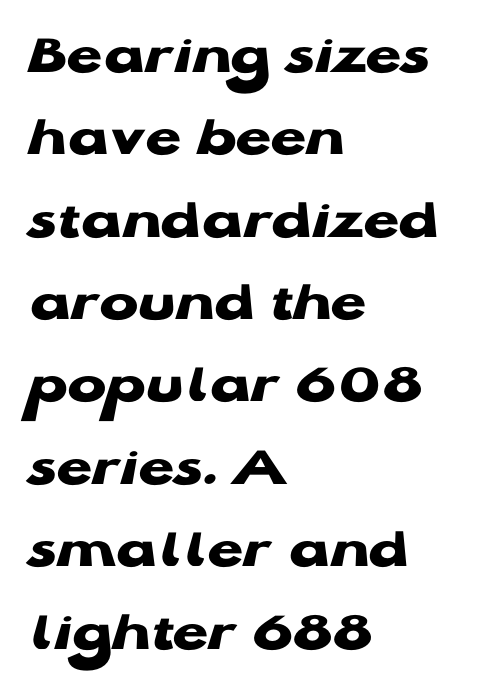
The image shows 58 px heavy, wide sans-serif type, upright; set left-aligned, normal line spacing (1.42x), normal letter spacing, not underlined; low stroke contrast and a medium x-height.
